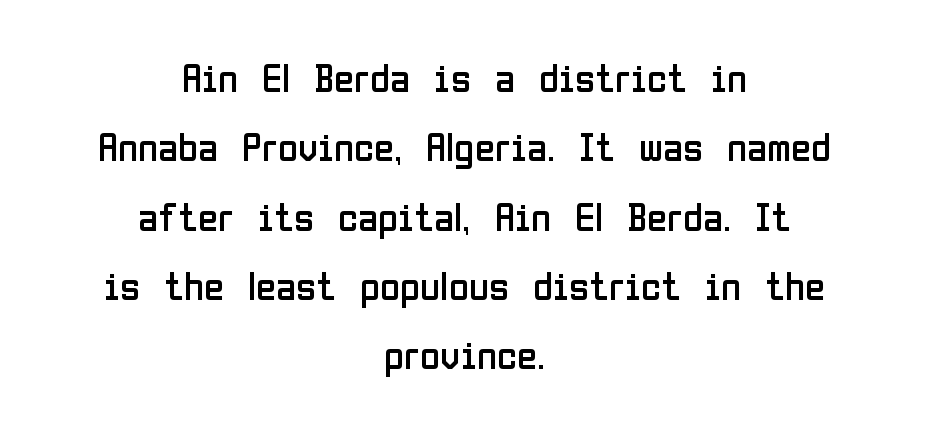
Q: Is the text bold? A: No.
Q: Is the text italic (slanted)? A: No, it is upright.
Q: Is the typeface a serif or a sans-serif typeface? A: Sans-serif.
Q: Is the text underlined? A: No.
Q: How is the paragraph aligned? A: Centered.
Q: Is the spacing between letters normal or unusually wide? A: Normal.
Q: Is the spacing between lines tight, normal or loose? A: Normal.
Q: Width (condensed, normal, or wide)? A: Condensed.
Q: Stroke contrast? A: Low.
Q: x-height? A: Medium.
Q: Monospaced? A: No.
